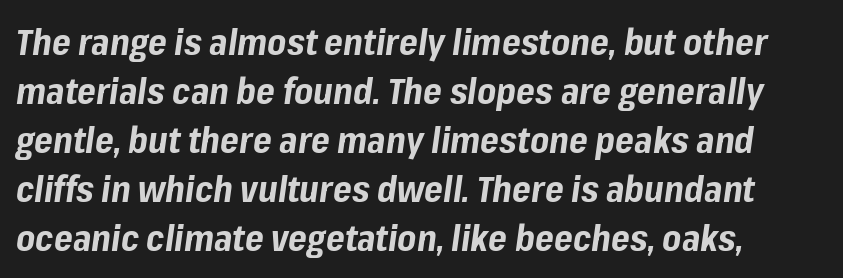
Short and long lines alike share a common starting point at left. Regular leading. Rendered with sloped, italic letterforms. The zone under the glyphs is completely vacant. The gaps between neighbouring characters are ordinary and unremarkable. Is this a fixed-width face? No — the glyphs have proportional, varying widths.
